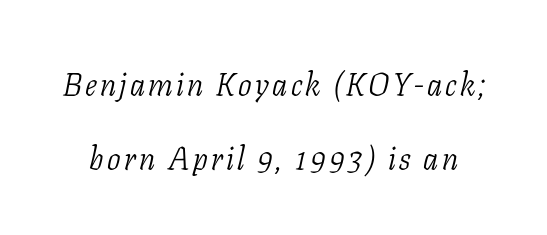
Q: Is the text bold? A: No.
Q: Is the text italic (slanted)? A: Yes, it leans right by about 11 degrees.
Q: Is the typeface a serif or a sans-serif typeface? A: Serif.
Q: Is the text underlined? A: No.
Q: Is the spacing between lines tight, normal or loose? A: Loose.
Q: Width (condensed, normal, or wide)? A: Condensed.
Q: Stroke contrast? A: Low.
Q: x-height? A: Medium.
Q: Monospaced? A: No.
